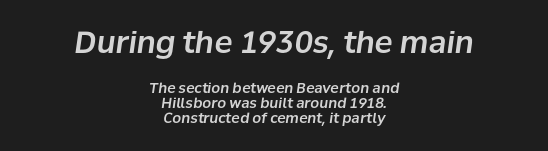
{"italic": "yes", "lean": "right", "slant_degrees": 8, "width": "normal", "stroke_contrast": "low", "x_height": "medium", "monospaced": "no", "underline": "no", "align": "center", "line_spacing": "tight", "line_spacing_ratio": 1.07, "letter_spacing": "normal", "letter_spacing_em": 0.0, "larger_block": "first", "size_ratio": 2.14, "glyph_px": 30}
